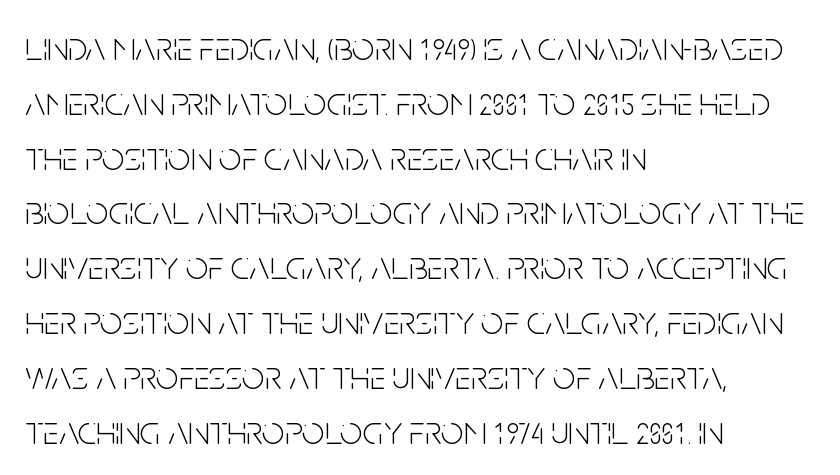
Q: Is the text bold? A: No.
Q: Is the text italic (slanted)? A: No, it is upright.
Q: Is the typeface a serif or a sans-serif typeface? A: Sans-serif.
Q: Is the text underlined? A: No.
Q: How is the paragraph aligned? A: Left-aligned.
Q: Is the spacing between letters normal or unusually wide? A: Normal.
Q: Is the spacing between lines tight, normal or loose? A: Normal.
Q: Width (condensed, normal, or wide)? A: Condensed.
Q: Stroke contrast? A: Low.
Q: x-height? A: Large.
Q: Monospaced? A: No.
